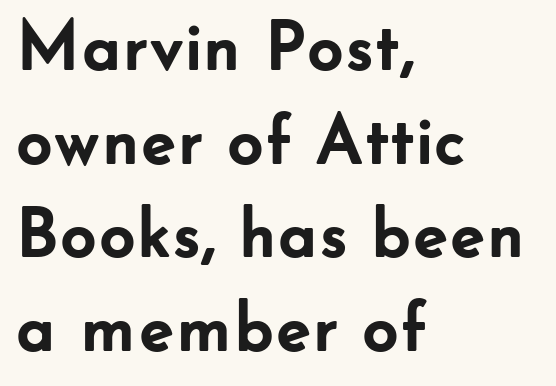
Q: Is the text bold? A: Yes.
Q: Is the text italic (slanted)? A: No, it is upright.
Q: Is the typeface a serif or a sans-serif typeface? A: Sans-serif.
Q: Is the text underlined? A: No.
Q: How is the paragraph aligned? A: Left-aligned.
Q: Is the spacing between letters normal or unusually wide? A: Normal.
Q: Is the spacing between lines tight, normal or loose? A: Normal.
Q: Width (condensed, normal, or wide)? A: Normal.
Q: Stroke contrast? A: Low.
Q: x-height? A: Small.
Q: Monospaced? A: No.
